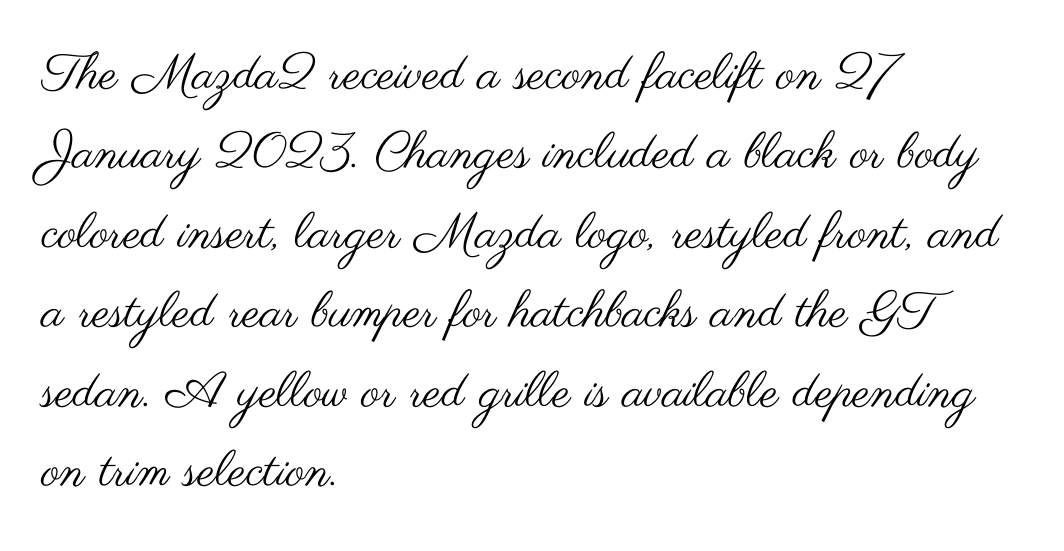
The image shows 50 px regular-weight, wide sans-serif type; set left-aligned, normal line spacing (1.59x), normal letter spacing, not underlined; medium stroke contrast and a small x-height.
